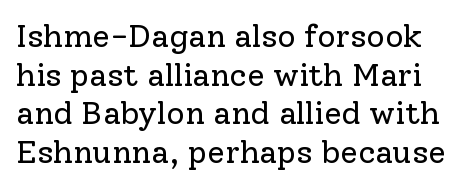
A typesetter would call this proportional, since set widths differ per character. Nobody touched the tracking dial on this one. Does the type have serifs? Yes, each stem ends in a small foot. Nobody drew a line under any word here. The characters are drawn with everyday or finer stroke widths. It's the straight-up-and-down kind of type.
